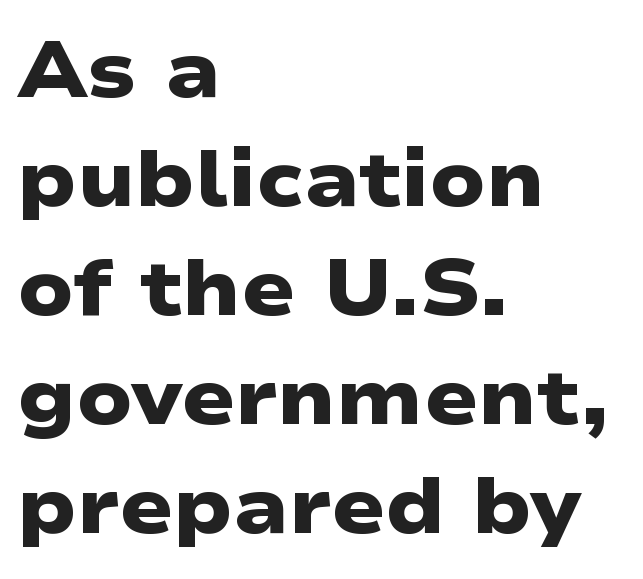
The image shows 79 px heavy, wide sans-serif type; set left-aligned, normal line spacing (1.38x), normal letter spacing, not underlined; low stroke contrast and a medium x-height.
